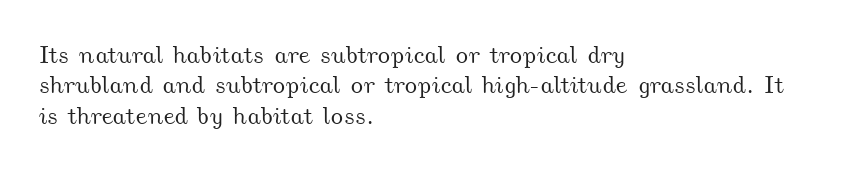
Caption: standard tracking, unaltered. Layout note: lines flush left. Beneath every word, the page is bare.
